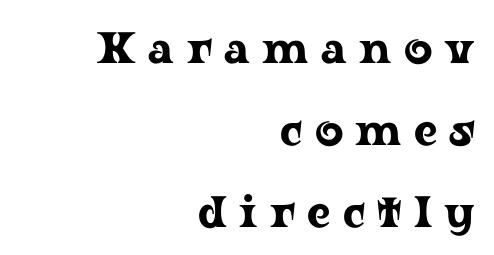
{"serif": "yes", "italic": "no", "width": "wide", "stroke_contrast": "low", "x_height": "medium", "monospaced": "no", "underline": "no", "align": "right", "line_spacing_ratio": 1.86, "letter_spacing": "wide", "letter_spacing_em": 0.28, "glyph_px": 44}
